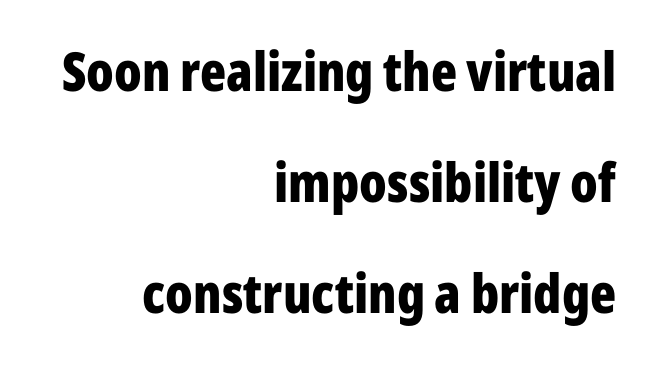
The baseline area is clear. Horizontal alignment here is rightward, an uncommon choice for prose. These lines carry a lot of weight — the face is fully bold. What kind of face is this? One without serifs — a sans.
